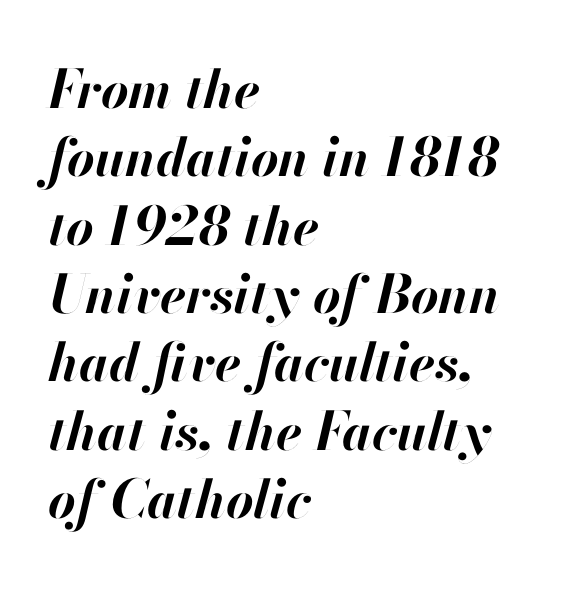
The image shows 53 px bold type, italic (leaning right); set left-aligned, normal line spacing (1.29x), normal letter spacing, not underlined; high stroke contrast and a small x-height.
